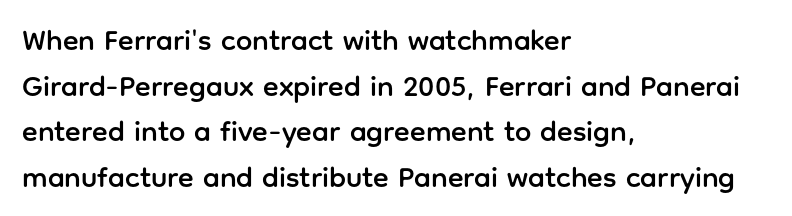
Q: Is the text italic (slanted)? A: No, it is upright.
Q: Is the typeface a serif or a sans-serif typeface? A: Sans-serif.
Q: Is the text underlined? A: No.
Q: How is the paragraph aligned? A: Left-aligned.
Q: Is the spacing between letters normal or unusually wide? A: Normal.
Q: Is the spacing between lines tight, normal or loose? A: Normal.
Q: Width (condensed, normal, or wide)? A: Normal.
Q: Stroke contrast? A: Low.
Q: x-height? A: Medium.
Q: Monospaced? A: No.
